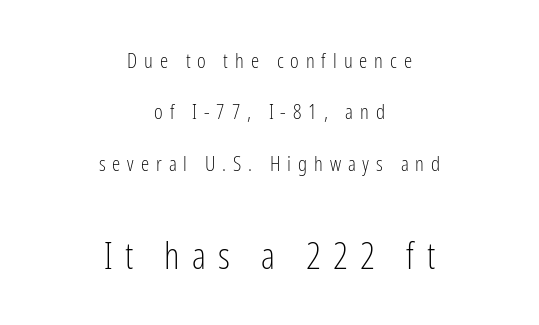
{"serif": "no", "italic": "no", "bold": "no", "weight": "light", "width": "condensed", "stroke_contrast": "low", "x_height": "medium", "monospaced": "no", "underline": "no", "align": "center", "line_spacing": "loose", "line_spacing_ratio": 2.45, "letter_spacing": "wide", "letter_spacing_em": 0.33, "larger_block": "second", "size_ratio": 1.76, "glyph_px": 37}
